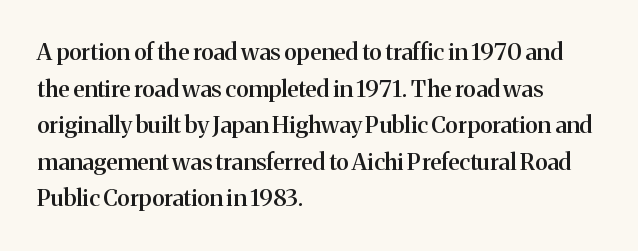
The image shows 23 px text type, upright; set left-aligned, normal line spacing (1.59x), normal letter spacing, not underlined.
